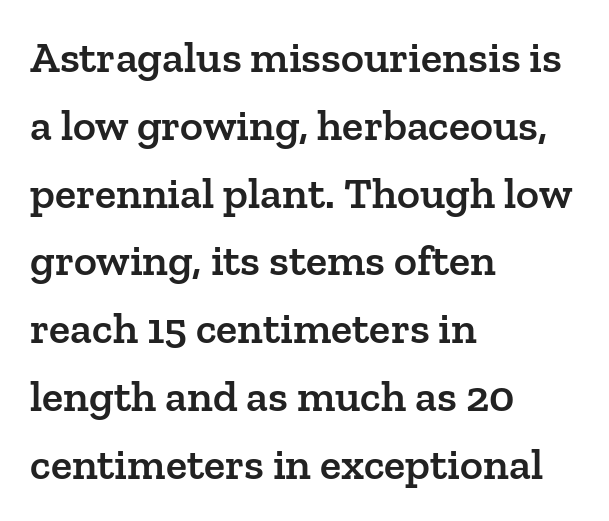
Q: Is the text bold? A: Semi-bold.
Q: Is the text italic (slanted)? A: No, it is upright.
Q: Is the typeface a serif or a sans-serif typeface? A: Serif.
Q: Is the text underlined? A: No.
Q: How is the paragraph aligned? A: Left-aligned.
Q: Is the spacing between letters normal or unusually wide? A: Normal.
Q: Is the spacing between lines tight, normal or loose? A: Normal.
Q: Width (condensed, normal, or wide)? A: Normal.
Q: Stroke contrast? A: Low.
Q: x-height? A: Medium.
Q: Monospaced? A: No.
